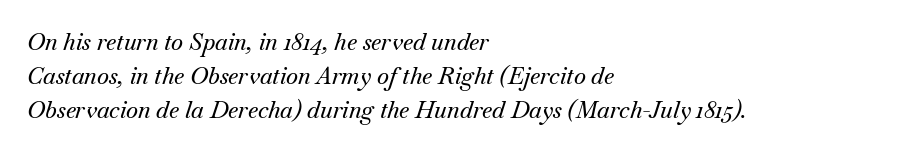
This rendering leaves character spacing at its baseline value. The strip under each line holds only bare page. Regular leading. Compared with ordinary roman type, these characters are visibly tilted.
